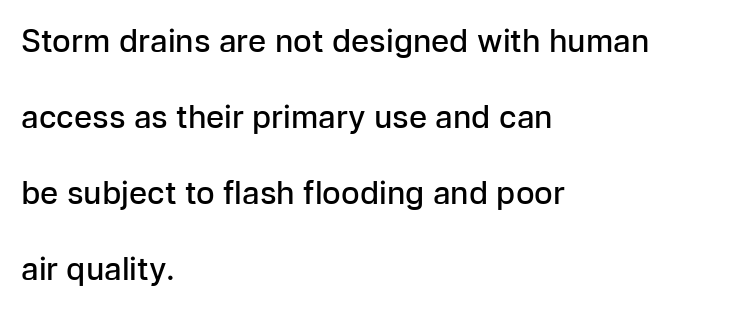
The font's upright variant was chosen for this text. The block of text is sparse from top to bottom, with ample space between rows. Typesetter's note: demi weight, one step under bold. Nobody touched the tracking dial on this one. Line starts are locked; line ends wander. Bare-footed words on every line.
